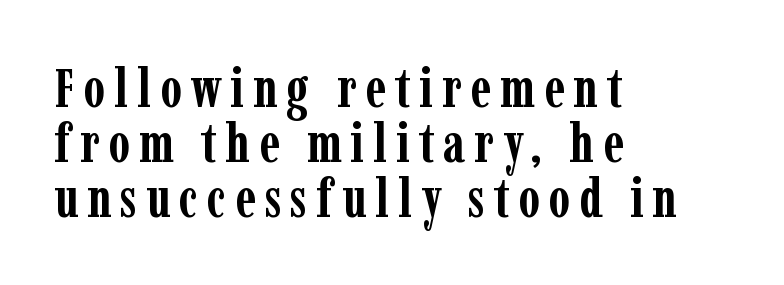
The image shows 55 px semibold, condensed serif type, upright; set left-aligned, tight line spacing (1.0x), not underlined; low stroke contrast and a medium x-height.
